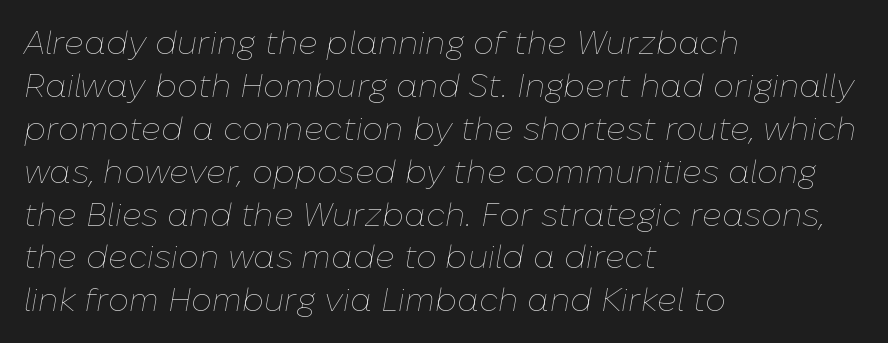
Q: Is the text bold? A: No.
Q: Is the text italic (slanted)? A: Yes, it leans right by about 10 degrees.
Q: Is the text underlined? A: No.
Q: How is the paragraph aligned? A: Left-aligned.
Q: Is the spacing between letters normal or unusually wide? A: Normal.
Q: Is the spacing between lines tight, normal or loose? A: Normal.
Q: Width (condensed, normal, or wide)? A: Normal.
Q: Stroke contrast? A: Low.
Q: x-height? A: Medium.
Q: Monospaced? A: No.
